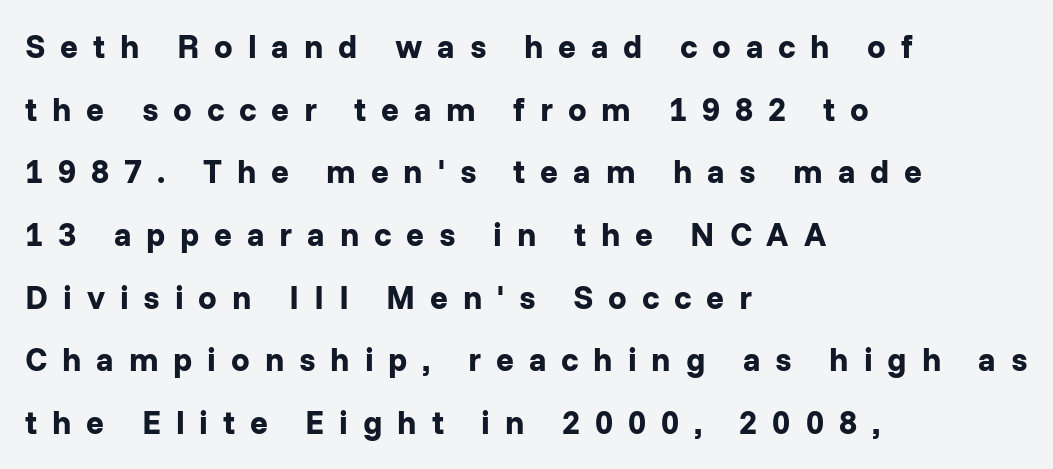
{"serif": "no", "italic": "no", "bold": "yes", "weight": "bold", "width": "normal", "stroke_contrast": "low", "x_height": "medium", "monospaced": "no", "underline": "no", "align": "left", "line_spacing": "loose", "line_spacing_ratio": 1.9, "letter_spacing": "wide", "letter_spacing_em": 0.45, "glyph_px": 33}
